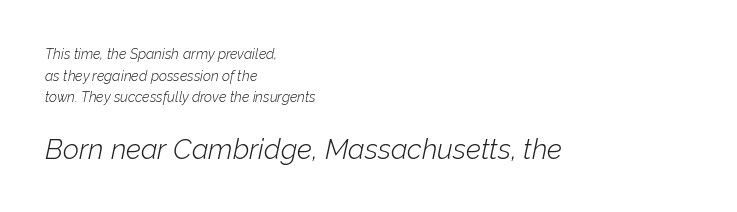
The image shows 28 px light type, italic (leaning right); set left-aligned, normal line spacing (1.54x), normal letter spacing, not underlined; the second (bottom) block is 2.0x larger; low stroke contrast and a medium x-height.
